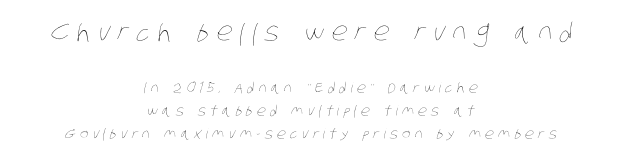
{"bold": "no", "underline": "no", "align": "center", "line_spacing": "normal", "line_spacing_ratio": 1.62, "letter_spacing": "wide", "letter_spacing_em": 0.3, "larger_block": "first", "size_ratio": 1.79, "glyph_px": 25}
